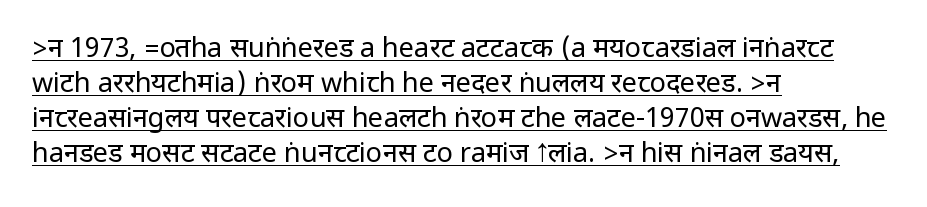
{"italic": "no", "bold": "no", "underline": "yes", "align": "left", "line_spacing": "normal", "line_spacing_ratio": 1.3, "letter_spacing": "normal", "letter_spacing_em": 0.0, "glyph_px": 27}
